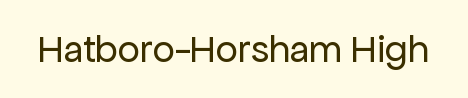
The image shows 39 px regular-weight sans-serif type, upright; set normal letter spacing, not underlined; low stroke contrast and a medium x-height.
